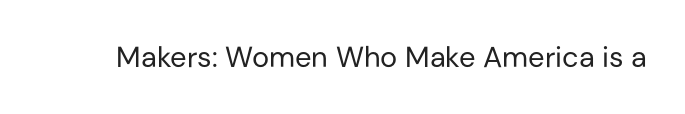
The image shows 29 px regular-weight sans-serif type, upright; set normal letter spacing, not underlined; low stroke contrast and a medium x-height.
